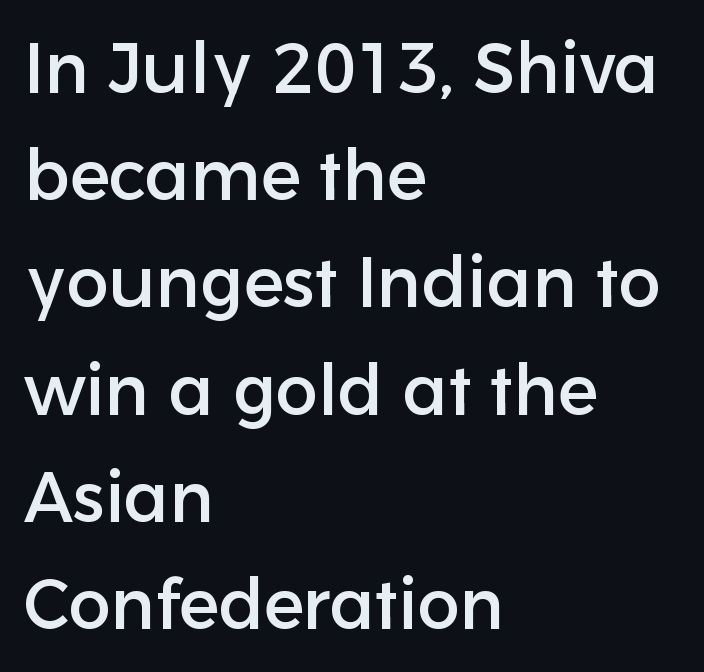
{"serif": "no", "italic": "no", "width": "normal", "stroke_contrast": "low", "x_height": "medium", "monospaced": "no", "underline": "no", "align": "left", "line_spacing": "normal", "line_spacing_ratio": 1.51, "letter_spacing": "normal", "letter_spacing_em": 0.0, "glyph_px": 71}
